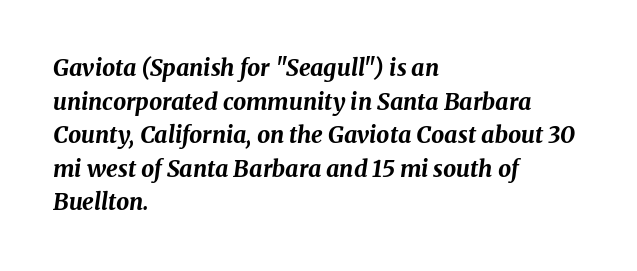
{"italic": "yes", "lean": "right", "slant_degrees": 8, "bold": "yes", "underline": "no", "align": "left", "line_spacing": "normal", "line_spacing_ratio": 1.46, "letter_spacing": "normal", "letter_spacing_em": 0.0, "glyph_px": 23}
